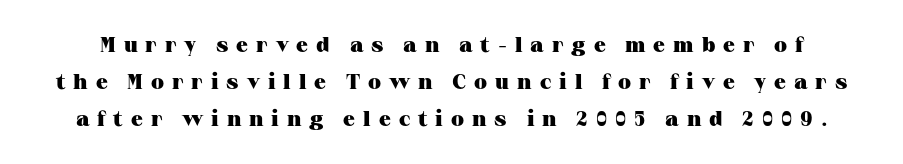
The image shows 21 px bold type, upright; set line spacing 1.77x, unusually wide letter spacing (+0.38 em), not underlined.
